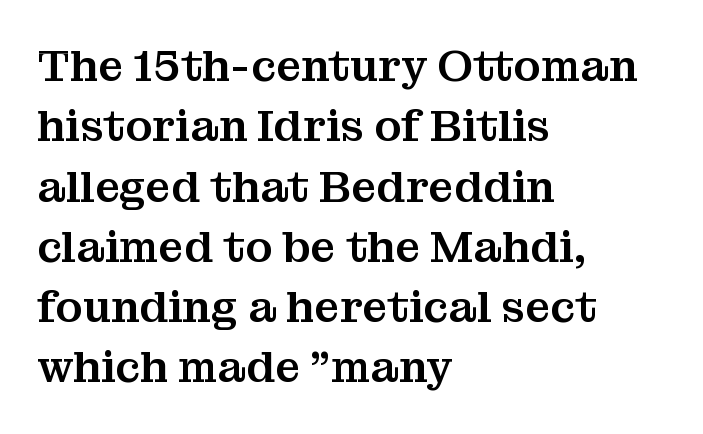
The text block is weighted toward the left margin, trailing off unevenly rightward. Quick note: interline space is typical. Spacing verdict: proportional, widths tailored to each character. Descenders are the only things crossing below the line.
